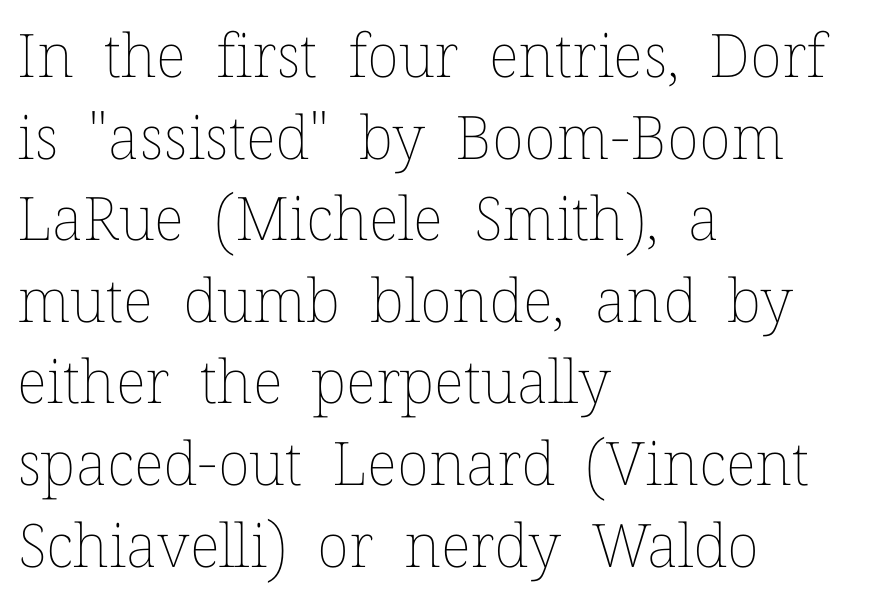
{"italic": "no", "bold": "no", "weight": "thin", "width": "normal", "stroke_contrast": "low", "x_height": "medium", "monospaced": "no", "underline": "no", "align": "left", "line_spacing": "normal", "line_spacing_ratio": 1.36, "letter_spacing": "normal", "letter_spacing_em": 0.0, "glyph_px": 60}
